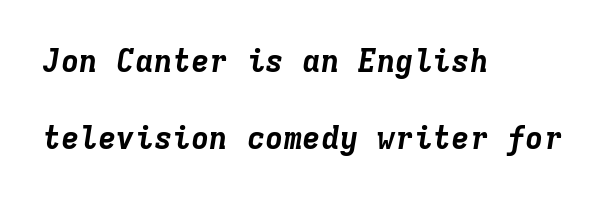
The image shows 31 px bold type, italic (leaning right), monospaced; set left-aligned, loose line spacing (2.48x), normal letter spacing, not underlined; low stroke contrast and a medium x-height.
